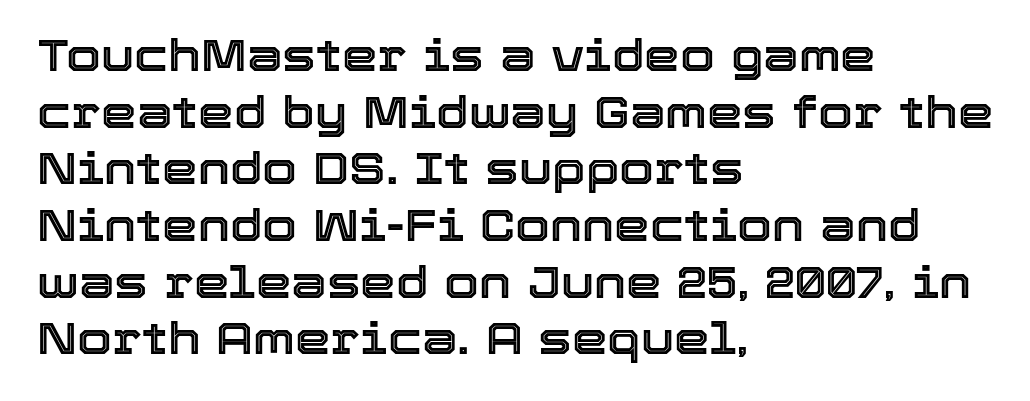
The image shows 45 px text type, upright; set left-aligned, normal line spacing (1.26x), normal letter spacing, not underlined; a medium x-height.
